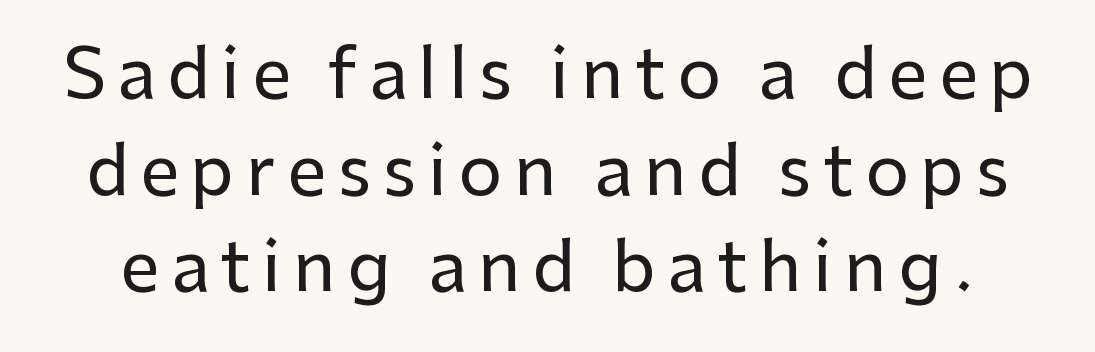
Q: Is the text italic (slanted)? A: No, it is upright.
Q: Is the typeface a serif or a sans-serif typeface? A: Sans-serif.
Q: Is the text underlined? A: No.
Q: Is the spacing between lines tight, normal or loose? A: Normal.
Q: Width (condensed, normal, or wide)? A: Normal.
Q: Stroke contrast? A: Low.
Q: x-height? A: Medium.
Q: Monospaced? A: No.
